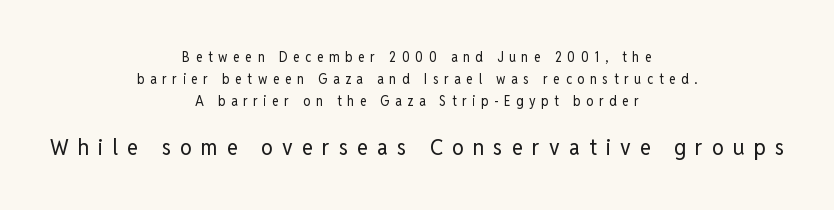
You could only call the tracking loose — the letters float apart. Notice how the passage keeps no hard edge, just a central spine. The space directly below the letters is spotless. The letters in the lower block stand taller than those in the block above. These lines were composed using upright roman letters. No letter is thick-stroked: the sample isn't bold.
